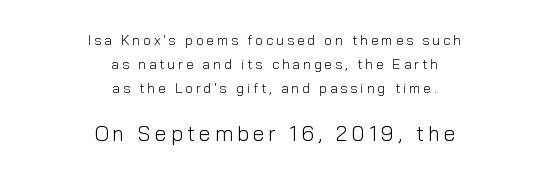
The face used here is rendered with a markedly widened letterfit. The foot of each line stays bare and open. Italic? Not at all — the glyphs are vertical. Compare the two chunks: the lower has the greater cap height. These glyphs show unthickened strokes, regular width or finer.
